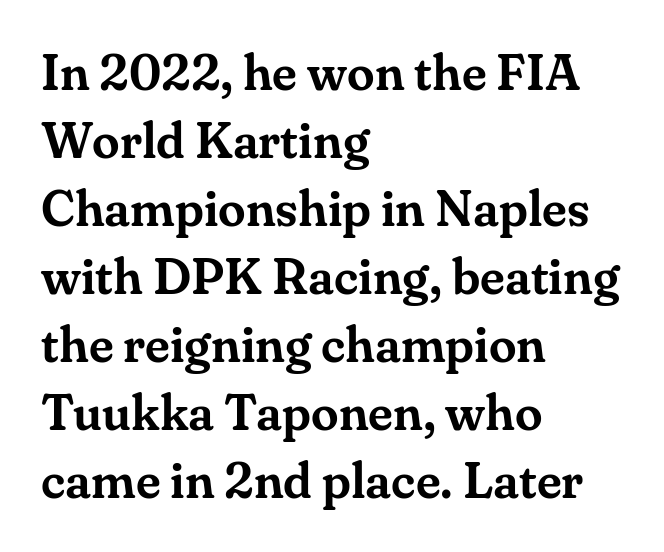
{"serif": "yes", "italic": "no", "width": "normal", "stroke_contrast": "medium", "x_height": "small", "monospaced": "no", "underline": "no", "align": "left", "line_spacing": "normal", "line_spacing_ratio": 1.36, "letter_spacing": "normal", "letter_spacing_em": 0.0, "glyph_px": 50}
